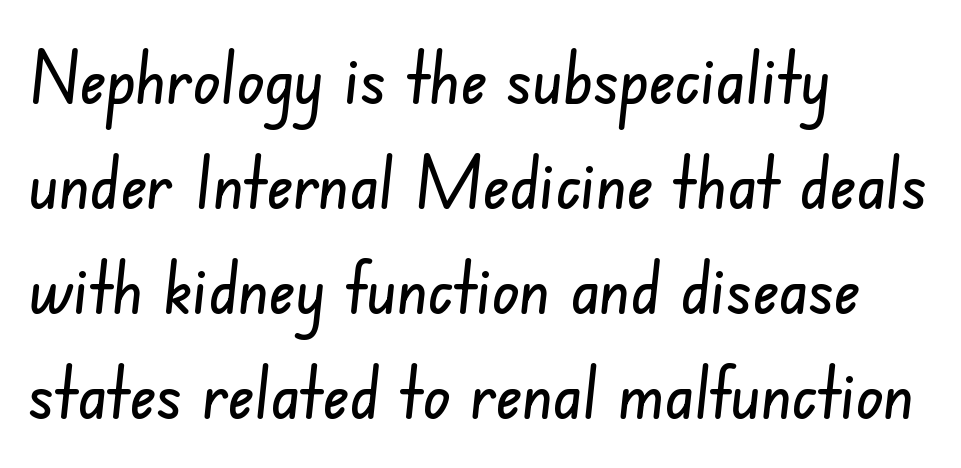
{"serif": "no", "width": "condensed", "stroke_contrast": "low", "x_height": "small", "monospaced": "no", "underline": "no", "align": "left", "line_spacing": "normal", "line_spacing_ratio": 1.46, "letter_spacing": "normal", "letter_spacing_em": 0.0, "glyph_px": 72}
